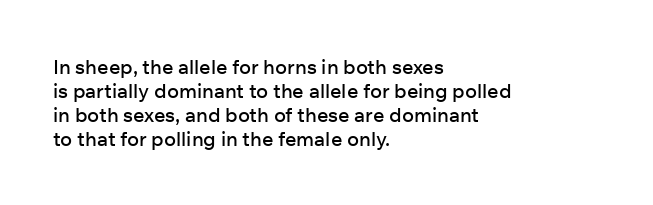
{"italic": "no", "underline": "no", "align": "left", "line_spacing_ratio": 1.2, "letter_spacing": "normal", "letter_spacing_em": 0.0, "glyph_px": 20}
